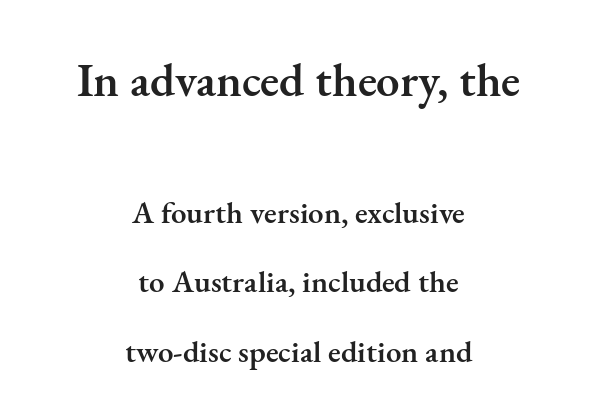
The upper block of text is set noticeably larger than the block beneath it. The letters advance in unequal steps, a hallmark of proportional type. The letters are semibold — heavier than regular but short of a full bold. To sum up the face: it has serifs. The glyphs are unaccompanied by any horizontal stroke below them.
